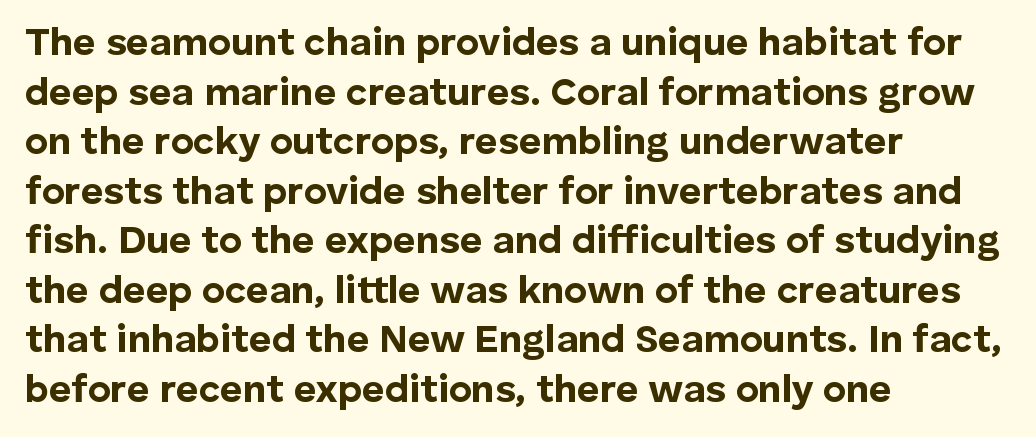
In terms of letterspacing, this is plain default setting. The glyphs are unaccompanied by any horizontal stroke below them. The font's upright variant was chosen for this text. The font family rendered here belongs to the sans-serif group. The setting favours the left margin, as ordinary paragraphs usually do.
